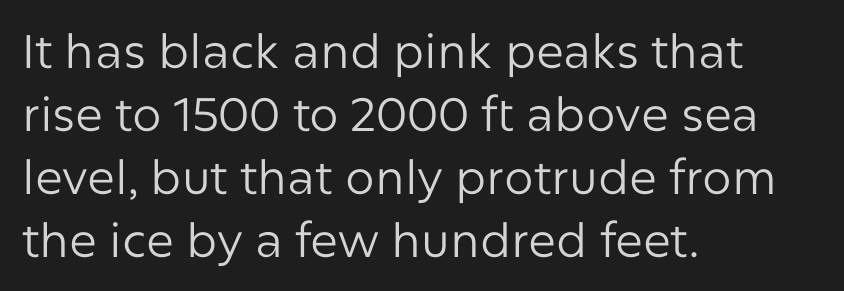
Q: Is the text bold? A: No.
Q: Is the text italic (slanted)? A: No, it is upright.
Q: Is the typeface a serif or a sans-serif typeface? A: Sans-serif.
Q: Is the text underlined? A: No.
Q: How is the paragraph aligned? A: Left-aligned.
Q: Is the spacing between letters normal or unusually wide? A: Normal.
Q: Is the spacing between lines tight, normal or loose? A: Normal.
Q: Width (condensed, normal, or wide)? A: Normal.
Q: Stroke contrast? A: Low.
Q: x-height? A: Medium.
Q: Monospaced? A: No.
